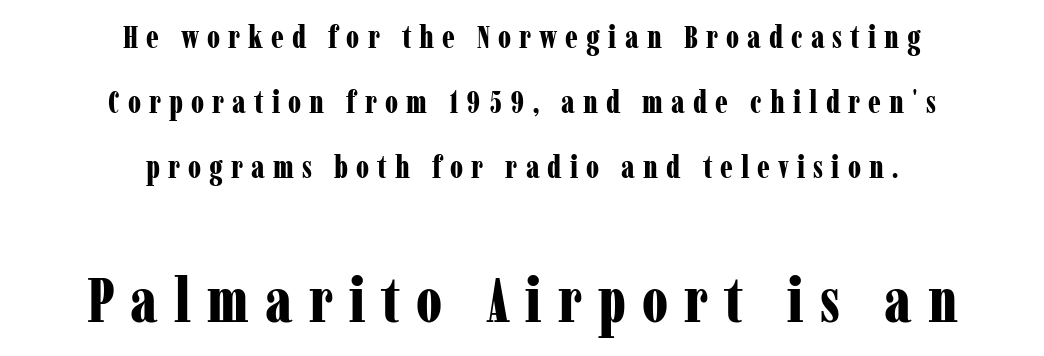
The passage shown is not underscored anywhere. This is serif lettering, the kind often seen in printed books. The space between consecutive lines is lavish. Horizontally, the lines are justified to the midpoint only. A typesetter would call this proportional, since set widths differ per character. The letters are bold, with thick, heavy strokes.
